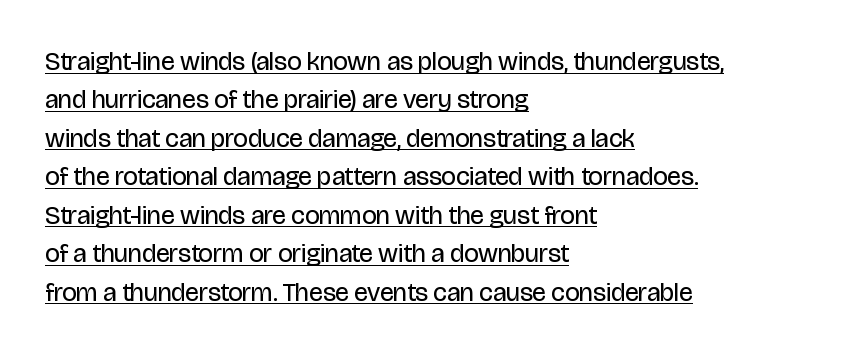
Q: Is the text bold? A: No.
Q: Is the text italic (slanted)? A: No, it is upright.
Q: Is the text underlined? A: Yes.
Q: How is the paragraph aligned? A: Left-aligned.
Q: Is the spacing between letters normal or unusually wide? A: Normal.
Q: Is the spacing between lines tight, normal or loose? A: Normal.
